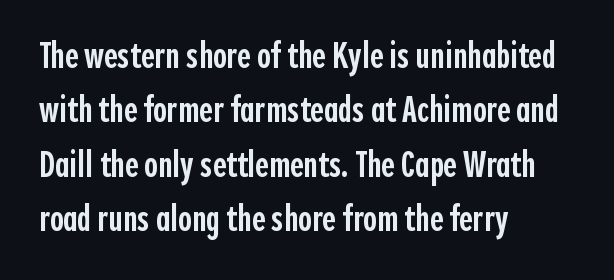
Quick note: interline space is typical. Set as a demibold, roughly 600 on the weight scale. Has an underline been added? It has not. Are there feet on the stems? There aren't — it's a sans. Each letter keeps its own natural width here, so spacing adapts to shape. These lines were composed using upright roman letters.
